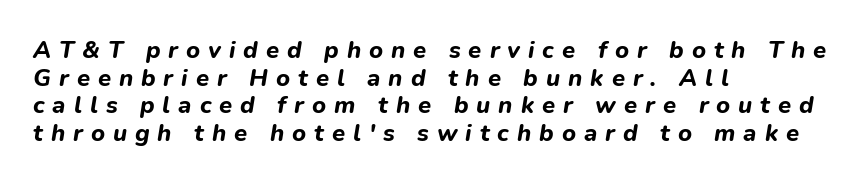
This rendering features lettering with no underline. Tall strokes in this sample are angled rather than plumb. The gaps between neighbouring characters are conspicuously large. Notice how the passage keeps a crisp vertical edge on the left only. Pretty heavy lettering here — definitely bold.
